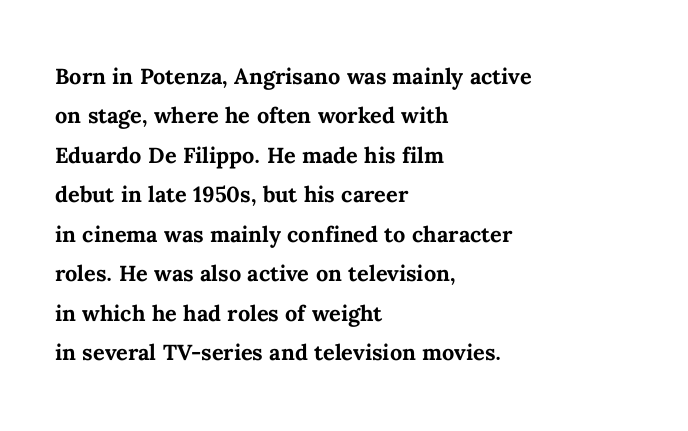
{"italic": "no", "bold": "yes", "weight": "semibold", "width": "normal", "stroke_contrast": "medium", "x_height": "medium", "monospaced": "no", "underline": "no", "align": "left", "line_spacing": "normal", "line_spacing_ratio": 1.36, "letter_spacing": "normal", "letter_spacing_em": 0.0, "glyph_px": 29}
